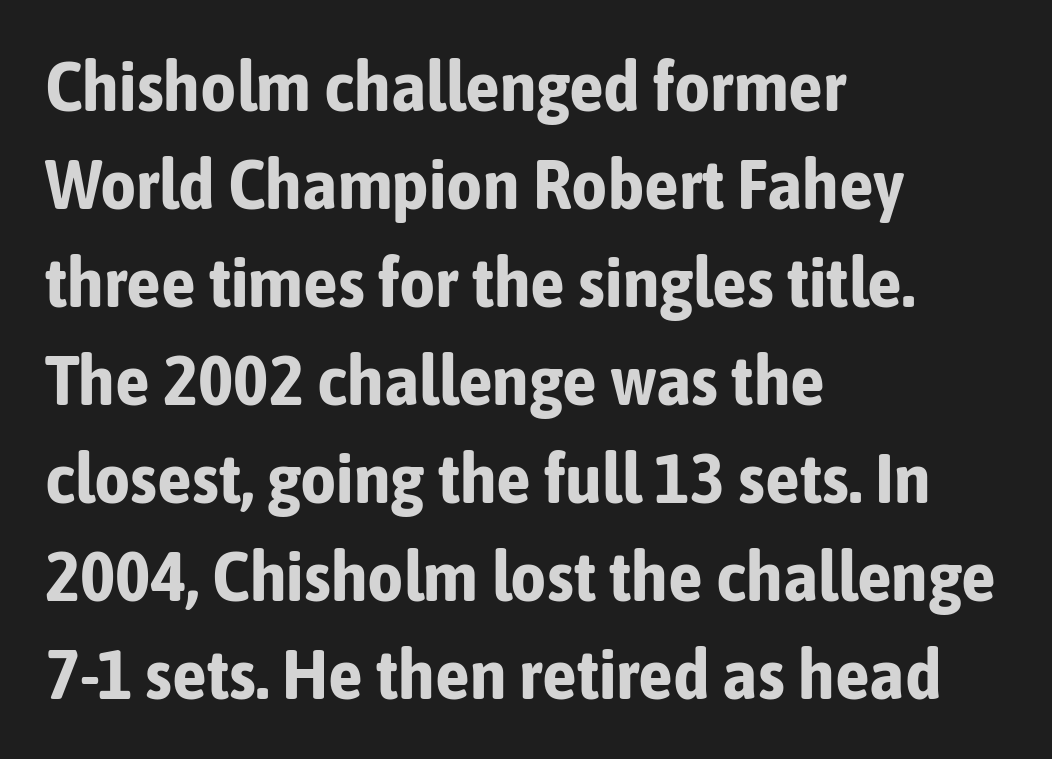
The image shows 70 px bold, condensed sans-serif type, upright; set left-aligned, normal line spacing (1.4x), normal letter spacing, not underlined; low stroke contrast and a medium x-height.
